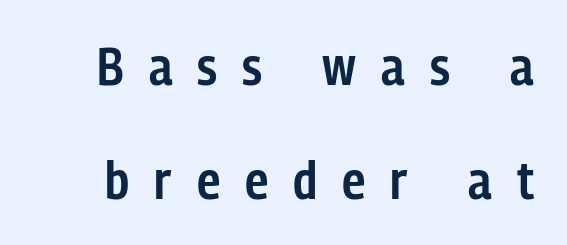
Are there feet on the stems? There aren't — it's a sans. The letters stand upright; this is a roman face. Lines of text with bare space underneath. Honestly, the rows look like they've been pulled way apart. Caption: expanded tracking, letters set apart.
